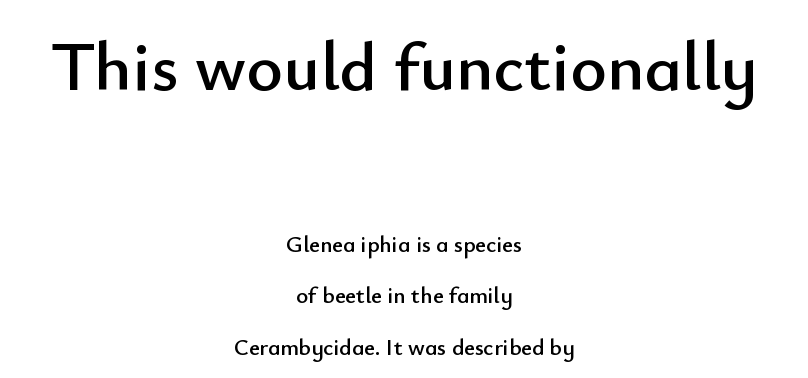
The image shows 70 px sans-serif type, upright; set centered, loose line spacing (2.22x), normal letter spacing, not underlined; the first (top) block is 3.04x larger; low stroke contrast and a small x-height.
